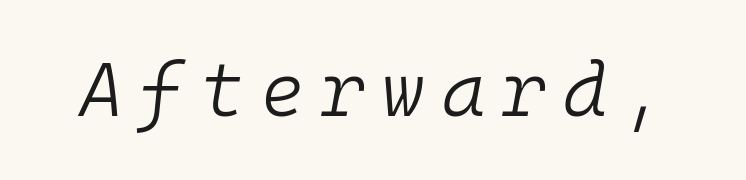
The image shows 75 px light type, italic (leaning right), monospaced; set unusually wide letter spacing (+0.22 em), not underlined; low stroke contrast and a medium x-height.
